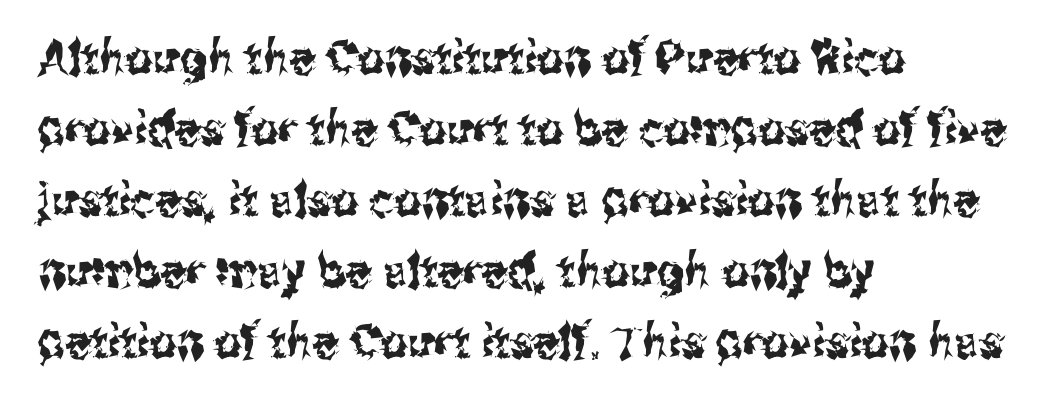
{"serif": "no", "italic": "no", "width": "condensed", "stroke_contrast": "medium", "x_height": "medium", "monospaced": "no", "underline": "no", "align": "left", "line_spacing": "normal", "line_spacing_ratio": 1.51, "letter_spacing": "normal", "letter_spacing_em": 0.0, "glyph_px": 47}
